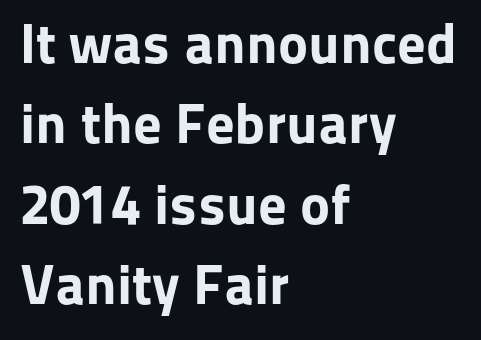
Q: Is the text bold? A: Yes.
Q: Is the text italic (slanted)? A: No, it is upright.
Q: Is the typeface a serif or a sans-serif typeface? A: Sans-serif.
Q: Is the text underlined? A: No.
Q: How is the paragraph aligned? A: Left-aligned.
Q: Is the spacing between letters normal or unusually wide? A: Normal.
Q: Is the spacing between lines tight, normal or loose? A: Normal.
Q: Width (condensed, normal, or wide)? A: Normal.
Q: Stroke contrast? A: Low.
Q: x-height? A: Medium.
Q: Monospaced? A: No.
